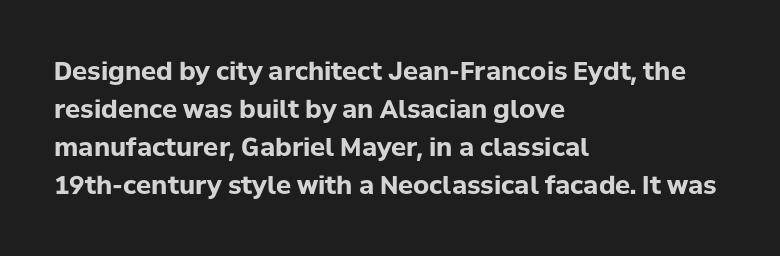
Leftover space on each line is placed entirely after the last word. Normally led — the rows are evenly, conventionally spaced. Type without underlining. Here the glyphs are tracked normally, forming tight word shapes.
